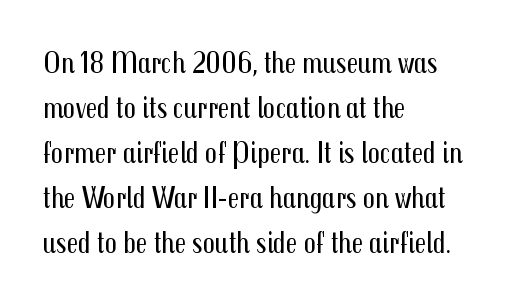
{"serif": "no", "italic": "no", "bold": "no", "weight": "regular", "width": "condensed", "stroke_contrast": "medium", "x_height": "medium", "monospaced": "no", "underline": "no", "align": "left", "line_spacing": "normal", "line_spacing_ratio": 1.5, "letter_spacing": "normal", "letter_spacing_em": 0.0, "glyph_px": 30}
